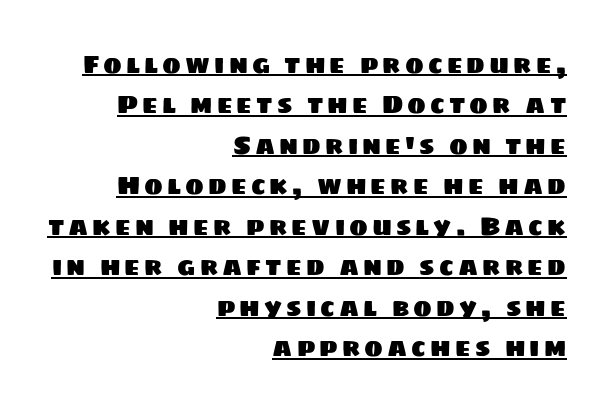
The sample's only ornament is a line tracing under the words. Does the copy run flush right? Yes — the right margin is perfectly even. Each new line begins a customary step beneath the previous one.
